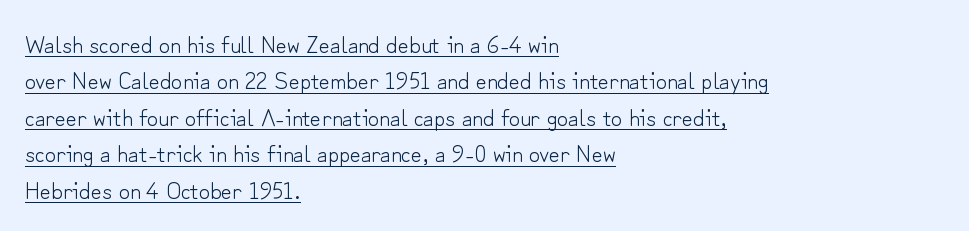
Is the stroke heavy? The answer is a plain regular-or-lighter. If you drew a line through each stem, it would be perfectly vertical. Vertical spacing — default. A classic flush-left, rag-right setting is used for this passage.
